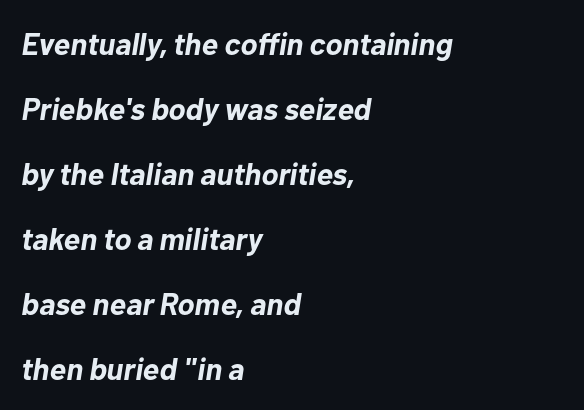
The image shows 31 px bold type, italic (leaning right); set left-aligned, loose line spacing (2.1x), normal letter spacing, not underlined; low stroke contrast and a medium x-height.
